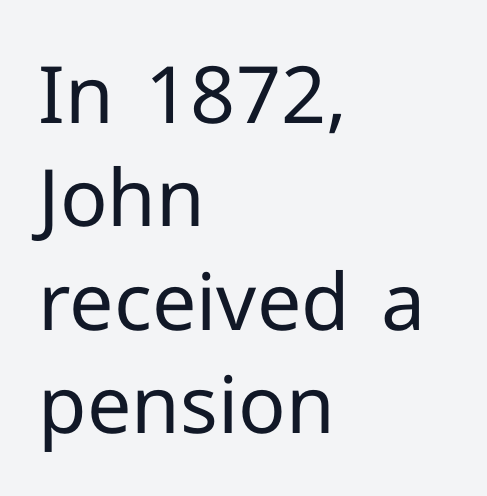
No extra tracking has been applied to these lines. Is there any slant? The stems are plumb. This rendering features lettering with no underline. Horizontal alignment here is leftward, the default for most running prose. What kind of face is this? One without serifs — a sans. The typeface has the unassuming heft of standard copy or less.
